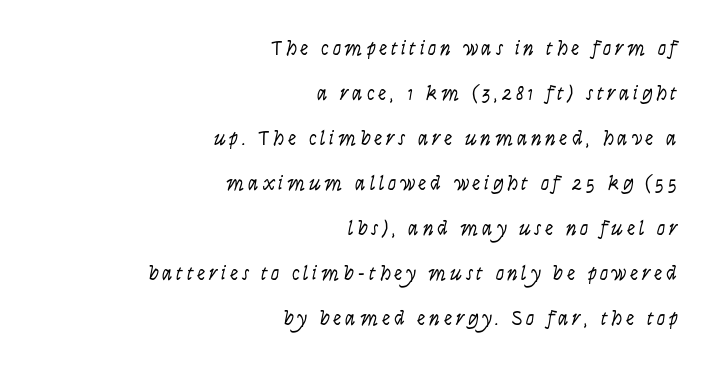
The image shows 21 px text type, italic (leaning right); set right-aligned, loose line spacing (2.14x), not underlined.
